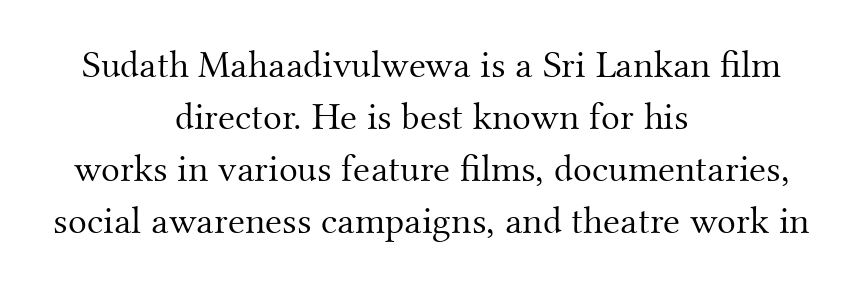
The image shows 39 px light serif type, upright; set centered, normal line spacing (1.33x), normal letter spacing, not underlined; medium stroke contrast and a small x-height.
